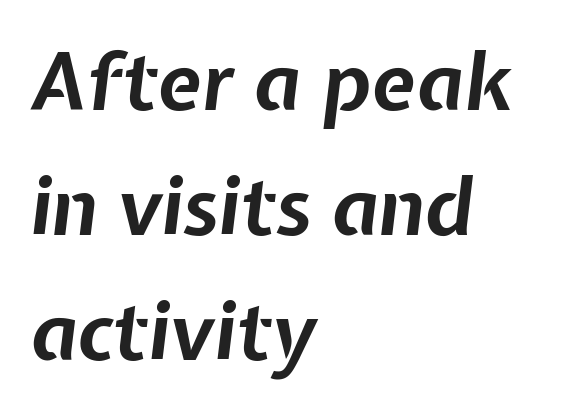
The tracking reads as untouched default to a designer's eye. Do the characters align in a grid? No, the font is proportional. Left-aligned paragraph, ragged on the right. Is the type bold? Yes — the strokes are clearly thick and heavy. No word sits above an underline. The space between consecutive lines is moderate.
